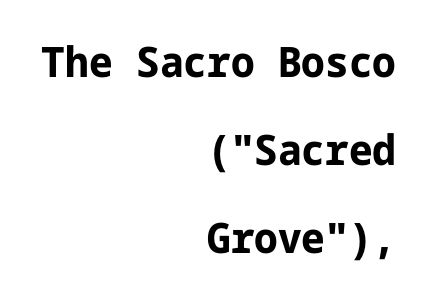
Look at the tracking — it's just the regular setting, nothing added. Line endings align vertically; line beginnings do not. Successive baselines arrive slowly, with a big drop between each. Nope, no serifs anywhere on these letters. A clean baseline with only descenders dipping below it.
